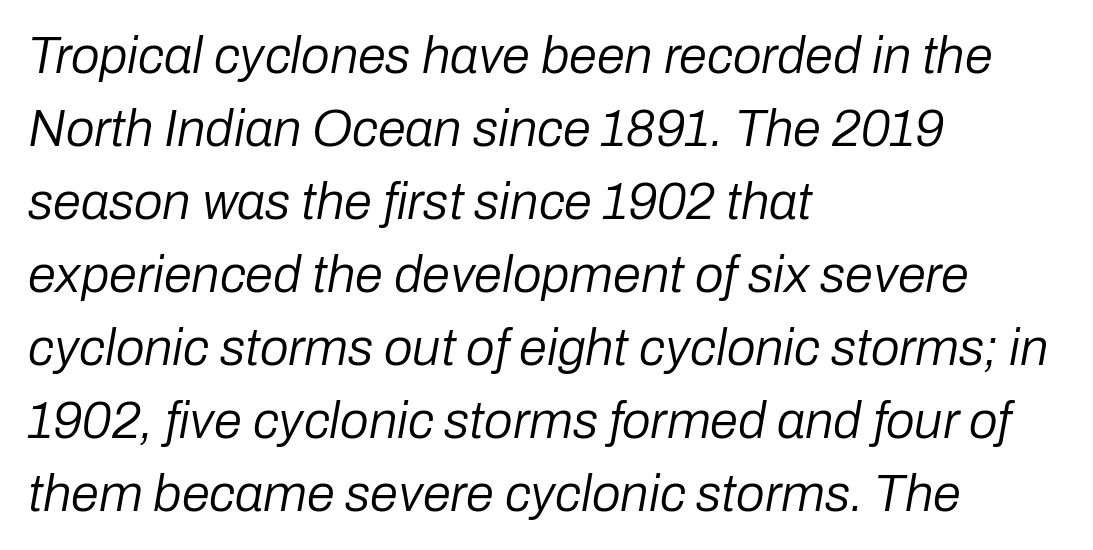
Q: Is the text bold? A: No.
Q: Is the text italic (slanted)? A: Yes, it leans right by about 10 degrees.
Q: Is the text underlined? A: No.
Q: How is the paragraph aligned? A: Left-aligned.
Q: Is the spacing between letters normal or unusually wide? A: Normal.
Q: Is the spacing between lines tight, normal or loose? A: Normal.
Q: Width (condensed, normal, or wide)? A: Normal.
Q: Stroke contrast? A: Low.
Q: x-height? A: Medium.
Q: Monospaced? A: No.
